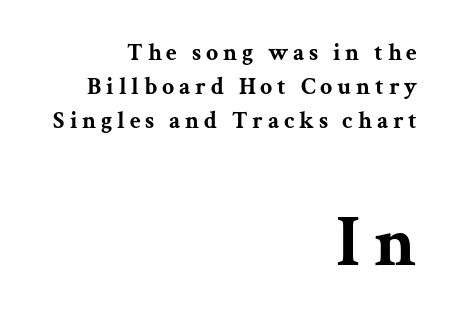
Characters follow at a spacing far wider than the type designer built in. The face used here appears at its bigger size in the lower chunk. The lines sit at an ordinary, default distance from one another. Is this a fixed-width face? No — the glyphs have proportional, varying widths. The lines are quadded right. A typesetter would mark this as roman, not italic.
